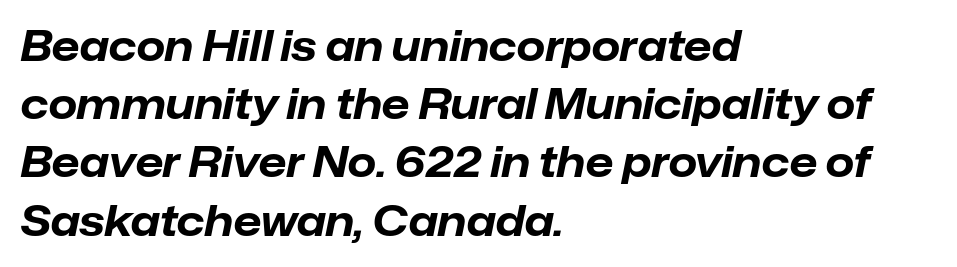
The image shows 41 px bold type, italic (leaning right); set left-aligned, normal line spacing (1.42x), normal letter spacing, not underlined; low stroke contrast and a medium x-height.
